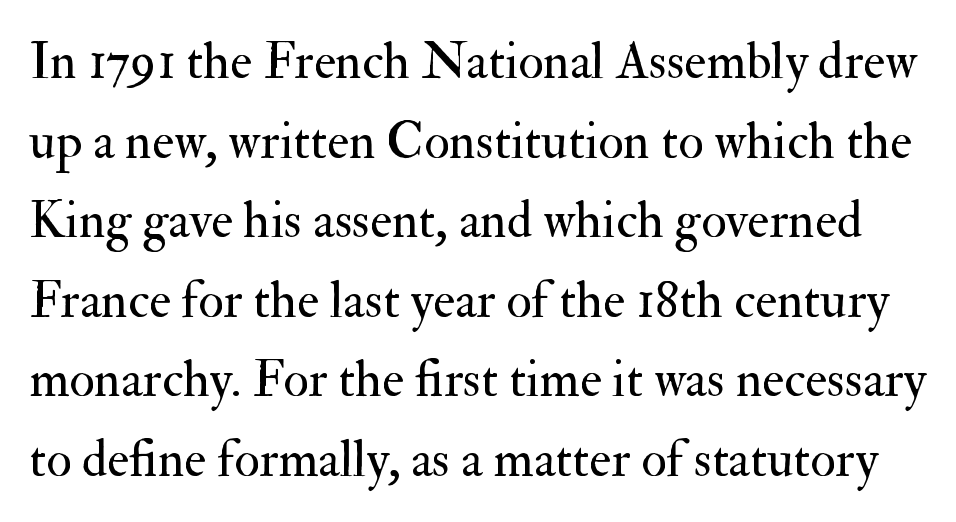
{"serif": "yes", "italic": "no", "bold": "no", "weight": "regular", "width": "normal", "stroke_contrast": "medium", "x_height": "small", "monospaced": "no", "underline": "no", "line_spacing": "normal", "line_spacing_ratio": 1.53, "letter_spacing": "normal", "letter_spacing_em": 0.0, "glyph_px": 52}
